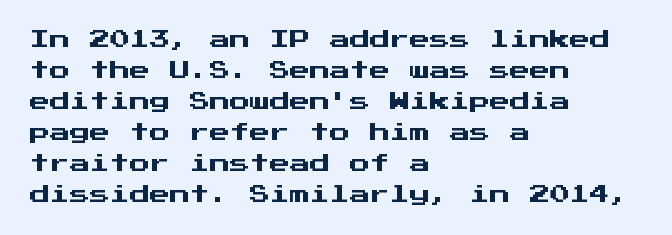
Layout note: lines flush left. Designer's note — italics off, roman on. The baseline area is clear. Reading down the column, the eye jumps a familiar distance to each next line. Default kerning and tracking; the words read as compact shapes.
